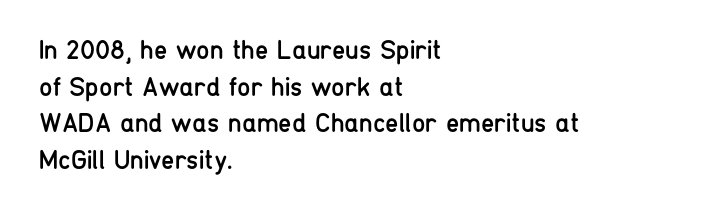
Q: Is the text bold? A: No.
Q: Is the text italic (slanted)? A: No, it is upright.
Q: Is the text underlined? A: No.
Q: How is the paragraph aligned? A: Left-aligned.
Q: Is the spacing between letters normal or unusually wide? A: Normal.
Q: Is the spacing between lines tight, normal or loose? A: Normal.
